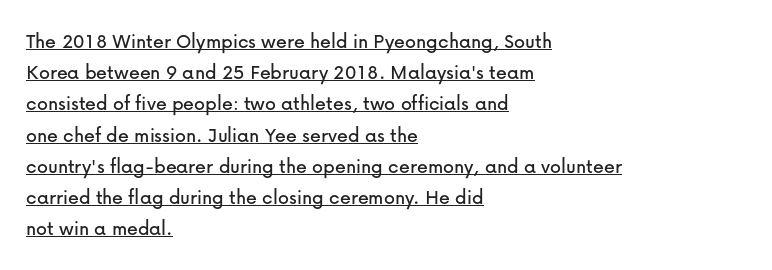
Q: Is the text italic (slanted)? A: No, it is upright.
Q: Is the text underlined? A: Yes.
Q: How is the paragraph aligned? A: Left-aligned.
Q: Is the spacing between letters normal or unusually wide? A: Normal.
Q: Is the spacing between lines tight, normal or loose? A: Normal.
